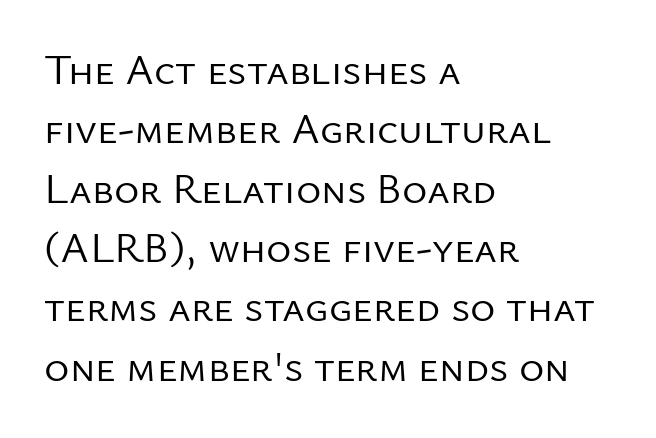
Are there feet on the stems? There aren't — it's a sans. The passage shown is typed in a proportional face where columns would drift. These lines keep a tight, regular rhythm from letter to letter. The letters stand upright; this is a roman face. Where is the straight margin? On the left. Normally led — the rows are evenly, conventionally spaced.
